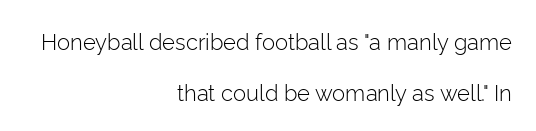
The image shows 22 px text type, upright; set right-aligned, loose line spacing (2.31x), normal letter spacing, not underlined.
